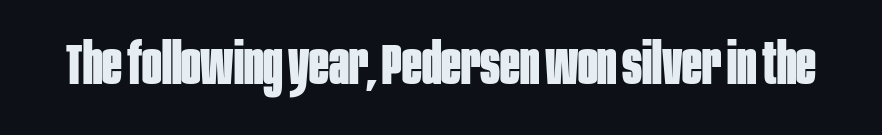
The image shows 58 px bold, condensed sans-serif type, upright; set normal letter spacing, not underlined; low stroke contrast and a large x-height.
